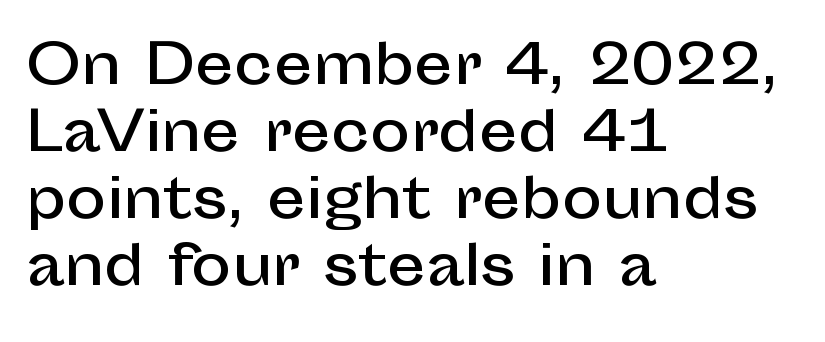
Q: Is the text italic (slanted)? A: No, it is upright.
Q: Is the typeface a serif or a sans-serif typeface? A: Sans-serif.
Q: Is the text underlined? A: No.
Q: How is the paragraph aligned? A: Left-aligned.
Q: Is the spacing between letters normal or unusually wide? A: Normal.
Q: Width (condensed, normal, or wide)? A: Normal.
Q: Stroke contrast? A: Low.
Q: x-height? A: Medium.
Q: Monospaced? A: No.
